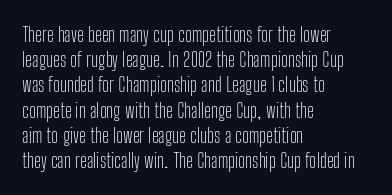
How would I describe the line gaps? Plain and ordinary. Stem width sits at or under what a default text font uses. Posture: straight, roman, zero tilt. Underlining? Definitely not there. How are the letters spaced? Ordinarily, with no added tracking. Alignment: flush left.
